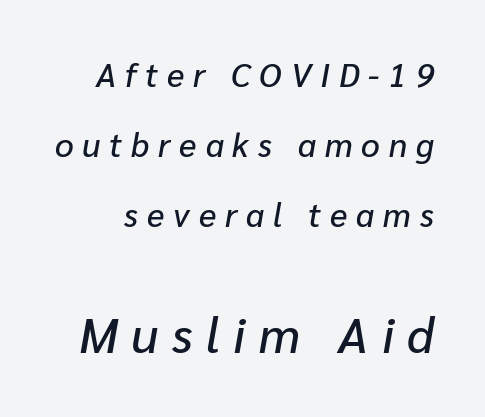
Q: Is the text italic (slanted)? A: Yes, it leans right by about 10 degrees.
Q: Is the text underlined? A: No.
Q: Is the spacing between letters normal or unusually wide? A: Unusually wide.
Q: Is the spacing between lines tight, normal or loose? A: Loose.
Q: Which block of text is set in a larger size, the first (top) or the second (bottom)? A: The second (bottom) one.
Q: Width (condensed, normal, or wide)? A: Normal.
Q: Stroke contrast? A: Low.
Q: x-height? A: Medium.
Q: Monospaced? A: No.
